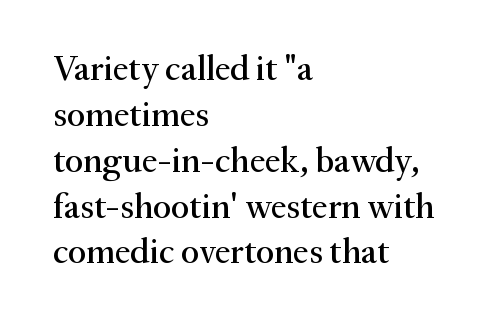
The rag falls on the right side of this text block. Rule under the text: the space is simply empty. Look at the bottom of the vertical strokes: they flare into serifs here. This sample has the flowing, uneven cadence of proportional lettering. Is the letter spacing exaggerated? No — it looks like the ordinary default.
